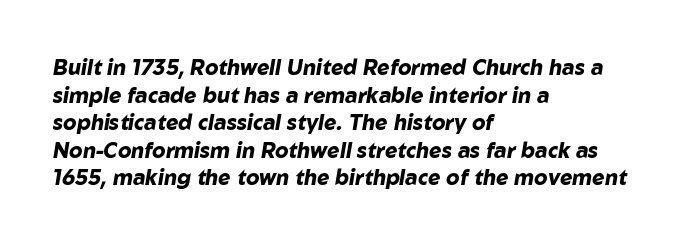
{"italic": "yes", "lean": "right", "slant_degrees": 10, "bold": "yes", "underline": "no", "align": "left", "line_spacing": "normal", "line_spacing_ratio": 1.31, "letter_spacing": "normal", "letter_spacing_em": 0.0, "glyph_px": 21}
